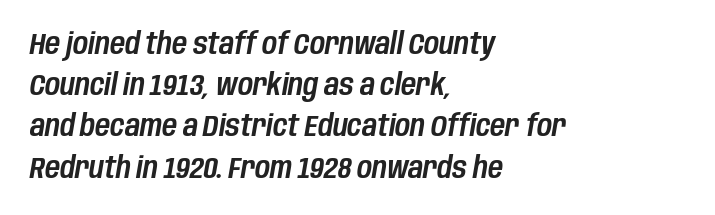
Words float on clear page, feet unadorned. Style check: oblique. The type is set solid horizontally, with unmodified tracking. Character widths vary here, with narrow letters taking less room than wide ones.
